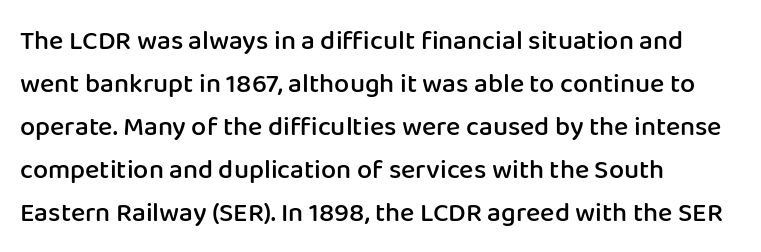
{"italic": "no", "bold": "semi", "underline": "no", "align": "left", "line_spacing": "normal", "line_spacing_ratio": 1.59, "letter_spacing": "normal", "letter_spacing_em": 0.0, "glyph_px": 27}
